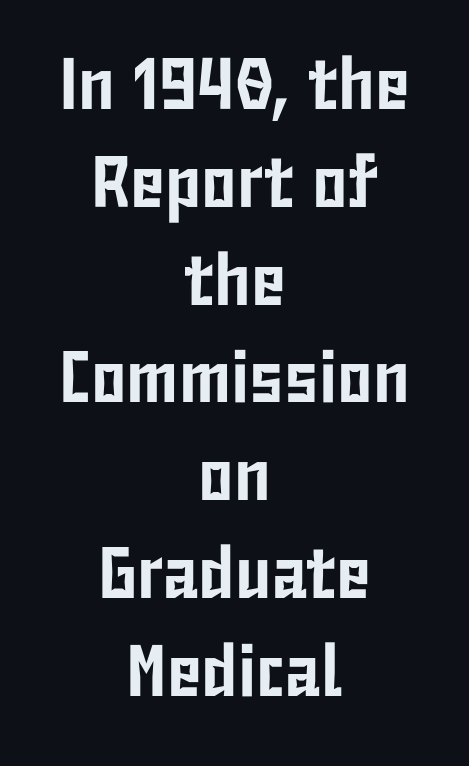
Posture: upright roman. Unlike a traditional serif, this face leaves its strokes unadorned. Nothing unusual about the tracking: characters are spaced as the font intends. This sample has the flowing, uneven cadence of proportional lettering. The lines in this sample share a center point and differ in where they start and stop.
